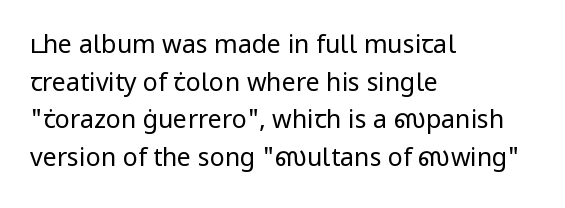
{"italic": "no", "bold": "no", "underline": "no", "align": "left", "line_spacing": "normal", "line_spacing_ratio": 1.51, "letter_spacing": "normal", "letter_spacing_em": 0.0, "glyph_px": 25}
